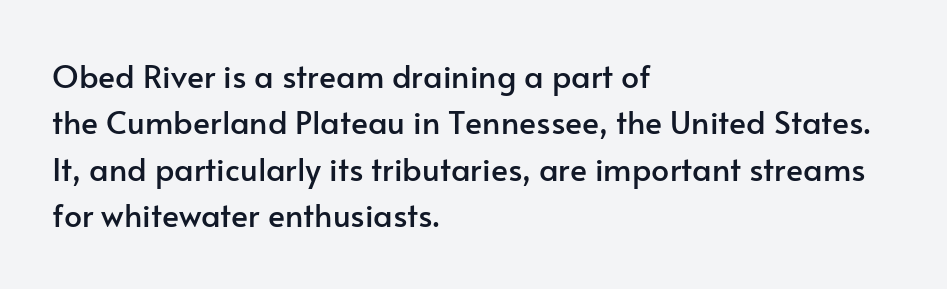
The image shows 32 px sans-serif type, upright; set left-aligned, normal line spacing (1.45x), normal letter spacing, not underlined; low stroke contrast and a small x-height.
